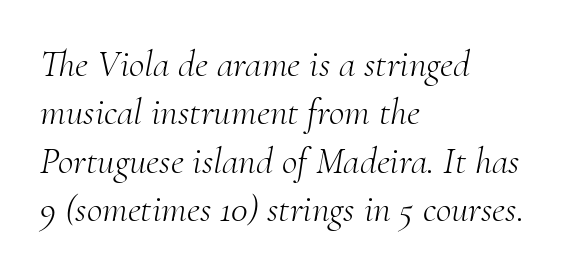
Q: Is the text bold? A: No.
Q: Is the text italic (slanted)? A: Yes, it leans right by about 10 degrees.
Q: Is the typeface a serif or a sans-serif typeface? A: Serif.
Q: Is the text underlined? A: No.
Q: How is the paragraph aligned? A: Left-aligned.
Q: Is the spacing between letters normal or unusually wide? A: Normal.
Q: Is the spacing between lines tight, normal or loose? A: Normal.
Q: Width (condensed, normal, or wide)? A: Normal.
Q: Stroke contrast? A: Medium.
Q: x-height? A: Small.
Q: Monospaced? A: No.
